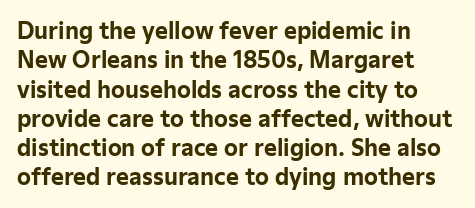
{"italic": "no", "bold": "yes", "underline": "no", "align": "left", "line_spacing": "normal", "line_spacing_ratio": 1.33, "letter_spacing": "normal", "letter_spacing_em": 0.0, "glyph_px": 22}
